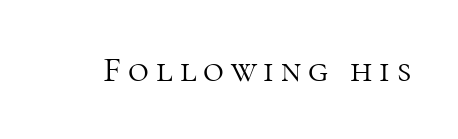
Q: Is the text bold? A: No.
Q: Is the text italic (slanted)? A: No, it is upright.
Q: Is the typeface a serif or a sans-serif typeface? A: Serif.
Q: Is the text underlined? A: No.
Q: Width (condensed, normal, or wide)? A: Normal.
Q: Stroke contrast? A: High.
Q: x-height? A: Medium.
Q: Monospaced? A: No.
